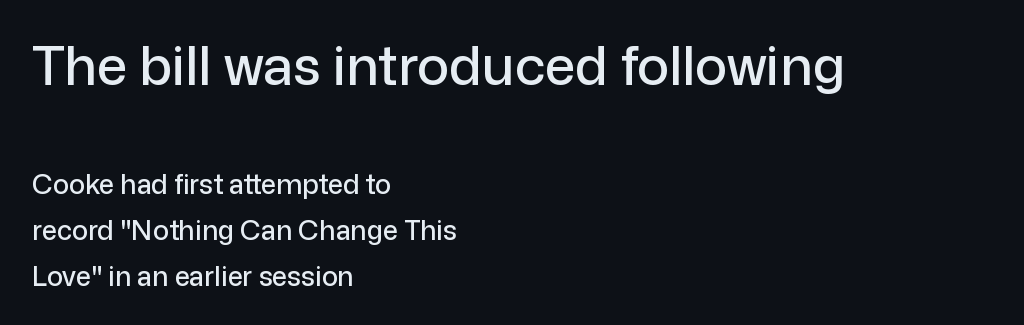
A roman cut, with each character standing at attention. Inter-character spacing is left at the font's built-in metrics. Top chunk: large. Bottom chunk: small. All the whitespace from short lines collects on the right. Proportional: the letters do not fall into vertical columns.
